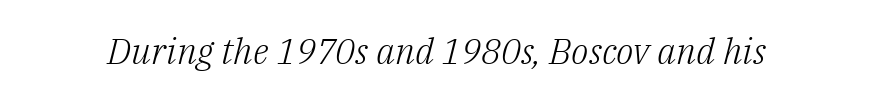
These lines are rendered in a variable-pitch font. How are the letters spaced? Ordinarily, with no added tracking. The text carries the slant typical of an italic or oblique font. Underlining? Definitely not there. Check where the strokes stop: tiny serifs finish them off. Ink coverage per letter is moderate at most.
